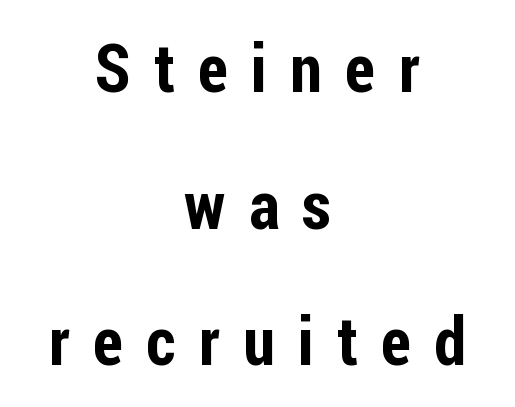
The rendering uses natural spacing where letterforms have individual widths. The designer dialed line spacing up above the default. Is there any slant? The stems are plumb. The characters display no serif detailing; their extremities are plain. Look at the tracking — it's clearly loosened, letters drifting apart.
